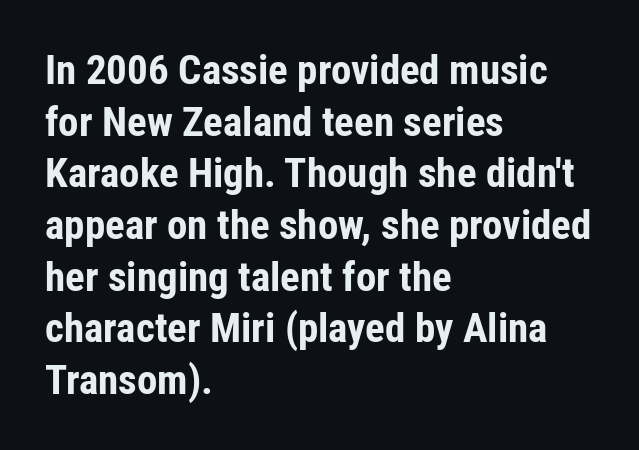
{"serif": "no", "italic": "no", "bold": "yes", "weight": "bold", "width": "condensed", "stroke_contrast": "low", "x_height": "medium", "monospaced": "no", "underline": "no", "align": "left", "line_spacing": "normal", "line_spacing_ratio": 1.26, "letter_spacing": "normal", "letter_spacing_em": 0.0, "glyph_px": 41}
